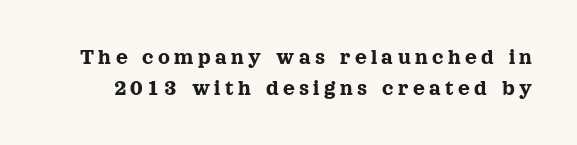
The image shows 23 px text type, upright; set normal line spacing (1.34x), not underlined.
